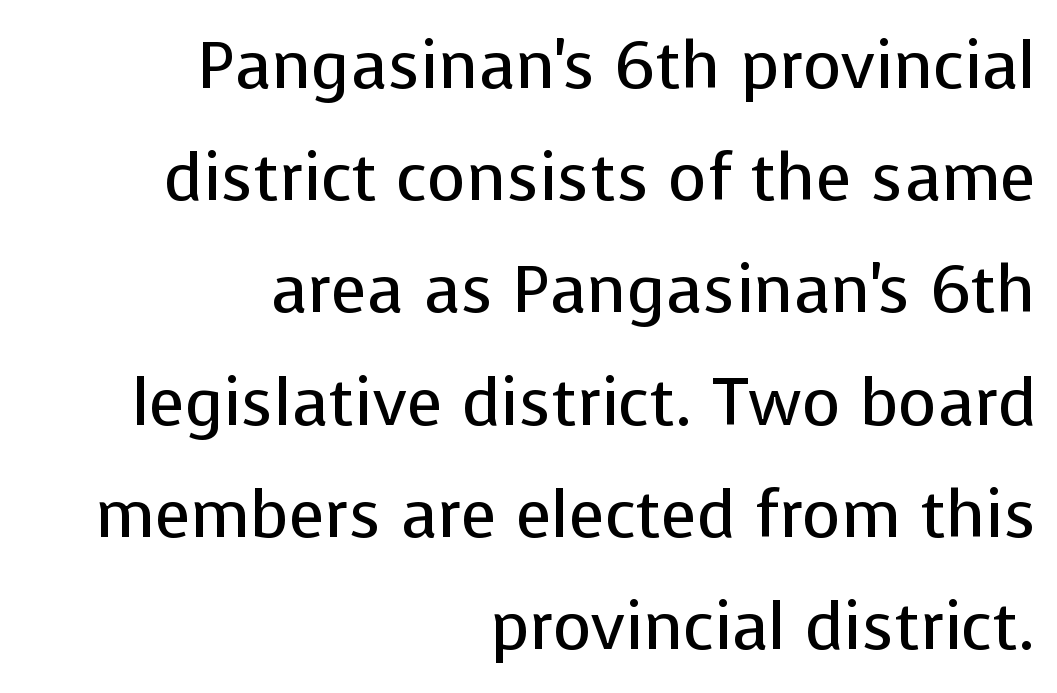
Q: Is the text bold? A: No.
Q: Is the text italic (slanted)? A: No, it is upright.
Q: Is the typeface a serif or a sans-serif typeface? A: Sans-serif.
Q: Is the text underlined? A: No.
Q: How is the paragraph aligned? A: Right-aligned.
Q: Is the spacing between letters normal or unusually wide? A: Normal.
Q: Is the spacing between lines tight, normal or loose? A: Normal.
Q: Width (condensed, normal, or wide)? A: Normal.
Q: Stroke contrast? A: Low.
Q: x-height? A: Medium.
Q: Monospaced? A: No.
